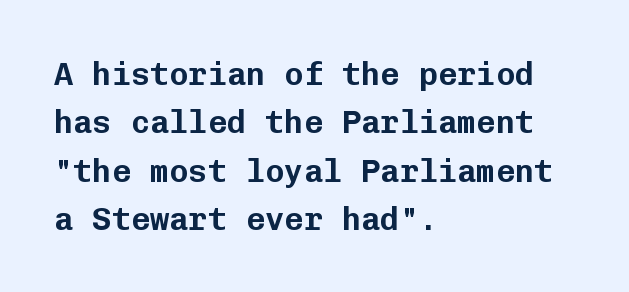
Q: Is the text italic (slanted)? A: No, it is upright.
Q: Is the typeface a serif or a sans-serif typeface? A: Sans-serif.
Q: Is the text underlined? A: No.
Q: How is the paragraph aligned? A: Left-aligned.
Q: Is the spacing between letters normal or unusually wide? A: Normal.
Q: Is the spacing between lines tight, normal or loose? A: Normal.
Q: Width (condensed, normal, or wide)? A: Normal.
Q: Stroke contrast? A: Low.
Q: x-height? A: Medium.
Q: Monospaced? A: Yes.
